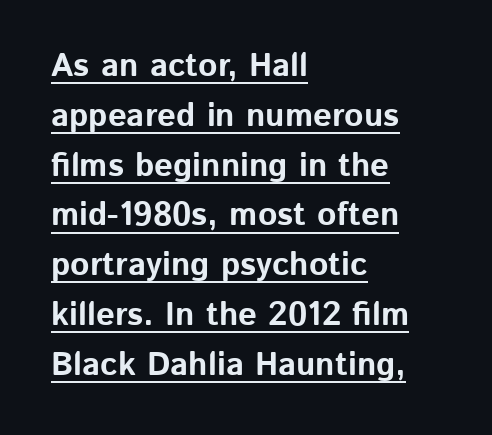
The image shows 33 px bold sans-serif type, upright; set left-aligned, normal line spacing (1.51x), normal letter spacing, underlined; low stroke contrast and a medium x-height.
